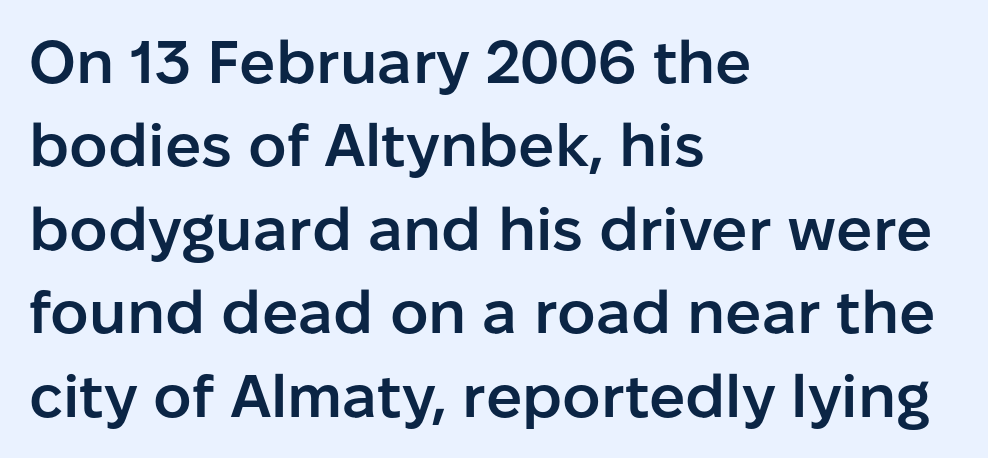
Q: Is the text bold? A: Semi-bold.
Q: Is the text italic (slanted)? A: No, it is upright.
Q: Is the typeface a serif or a sans-serif typeface? A: Sans-serif.
Q: Is the text underlined? A: No.
Q: How is the paragraph aligned? A: Left-aligned.
Q: Is the spacing between letters normal or unusually wide? A: Normal.
Q: Is the spacing between lines tight, normal or loose? A: Normal.
Q: Width (condensed, normal, or wide)? A: Normal.
Q: Stroke contrast? A: Low.
Q: x-height? A: Medium.
Q: Monospaced? A: No.
